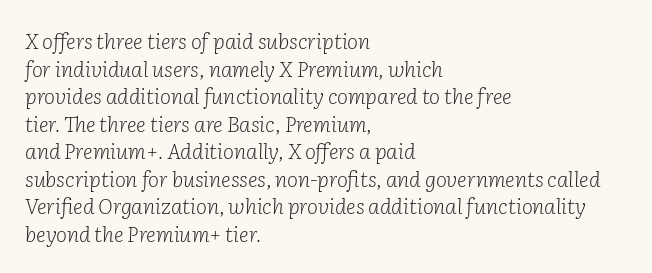
{"italic": "yes", "lean": "right", "slant_degrees": 2, "bold": "no", "underline": "no", "align": "left", "line_spacing": "normal", "line_spacing_ratio": 1.31, "letter_spacing": "normal", "letter_spacing_em": 0.0, "glyph_px": 21}
